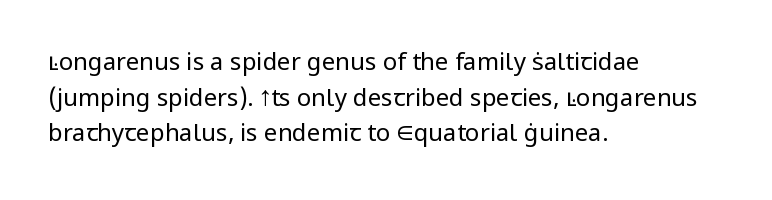
{"italic": "no", "bold": "no", "underline": "no", "align": "left", "line_spacing": "normal", "line_spacing_ratio": 1.48, "letter_spacing": "normal", "letter_spacing_em": 0.0, "glyph_px": 24}
